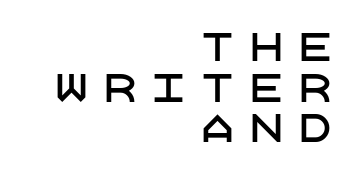
Q: Is the text italic (slanted)? A: No, it is upright.
Q: Is the typeface a serif or a sans-serif typeface? A: Sans-serif.
Q: Is the text underlined? A: No.
Q: How is the paragraph aligned? A: Right-aligned.
Q: Is the spacing between letters normal or unusually wide? A: Unusually wide.
Q: Is the spacing between lines tight, normal or loose? A: Tight.
Q: Width (condensed, normal, or wide)? A: Normal.
Q: Stroke contrast? A: Low.
Q: x-height? A: Large.
